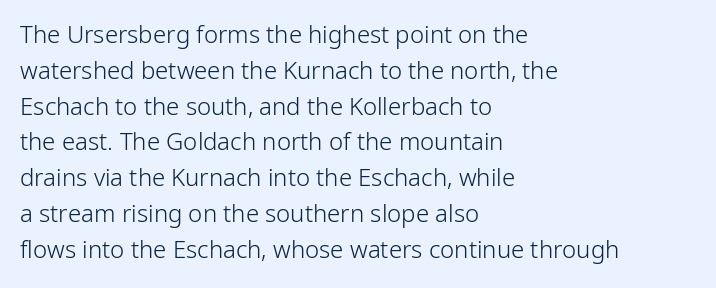
{"italic": "no", "bold": "no", "underline": "no", "align": "left", "line_spacing": "normal", "line_spacing_ratio": 1.49, "letter_spacing": "normal", "letter_spacing_em": 0.0, "glyph_px": 24}
